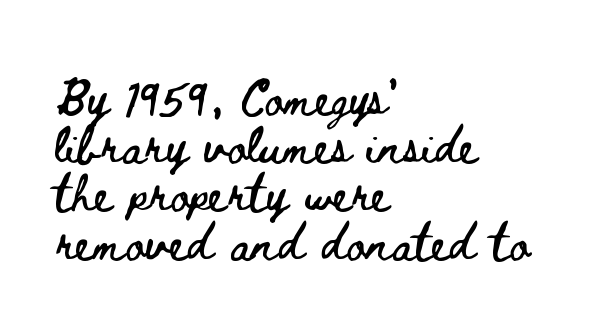
Line starts are locked; line ends wander. The space between consecutive lines is moderate. Descenders are the only things crossing below the line. Is this a fixed-width face? No — the glyphs have proportional, varying widths. The gaps between neighbouring characters are ordinary and unremarkable.
